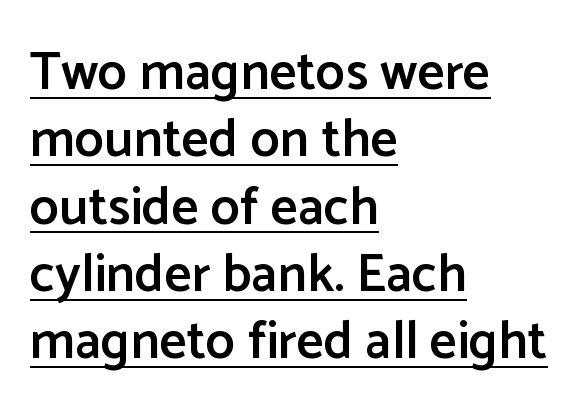
The image shows 53 px semibold sans-serif type, upright; set left-aligned, normal line spacing (1.27x), normal letter spacing, underlined; low stroke contrast and a medium x-height.
